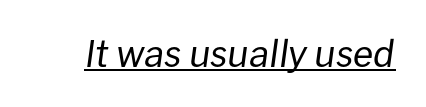
{"italic": "yes", "lean": "right", "slant_degrees": 8, "bold": "no", "weight": "regular", "width": "normal", "stroke_contrast": "low", "x_height": "medium", "monospaced": "no", "underline": "yes", "letter_spacing": "normal", "letter_spacing_em": 0.0, "glyph_px": 37}
